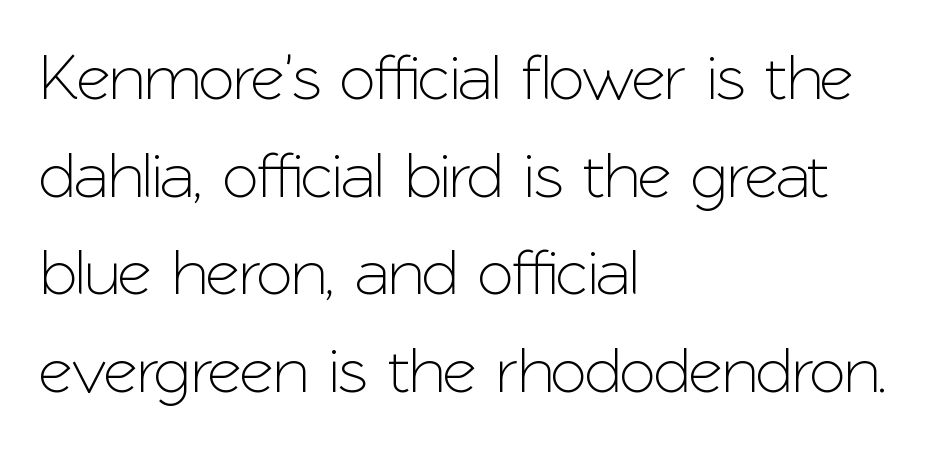
Q: Is the text italic (slanted)? A: No, it is upright.
Q: Is the typeface a serif or a sans-serif typeface? A: Sans-serif.
Q: Is the text underlined? A: No.
Q: How is the paragraph aligned? A: Left-aligned.
Q: Is the spacing between letters normal or unusually wide? A: Normal.
Q: Is the spacing between lines tight, normal or loose? A: Normal.
Q: Width (condensed, normal, or wide)? A: Normal.
Q: Stroke contrast? A: Low.
Q: x-height? A: Medium.
Q: Monospaced? A: No.
